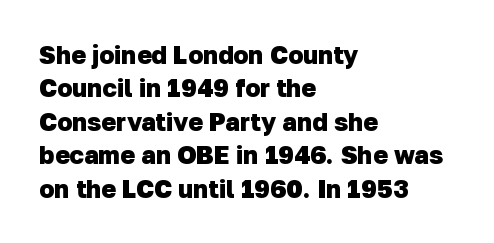
Q: Is the text bold? A: Yes.
Q: Is the text underlined? A: No.
Q: How is the paragraph aligned? A: Left-aligned.
Q: Is the spacing between letters normal or unusually wide? A: Normal.
Q: Is the spacing between lines tight, normal or loose? A: Normal.
